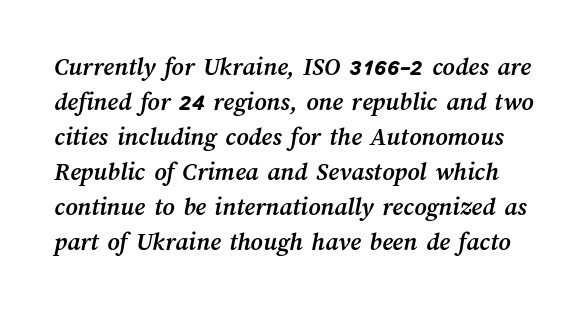
The letters sit at their default tracking, neither squeezed nor spread. This rendering features lettering with no underline. What's the leading like? Ordinary, nothing unusual. The typesetting leans heavy: a genuine bold.
